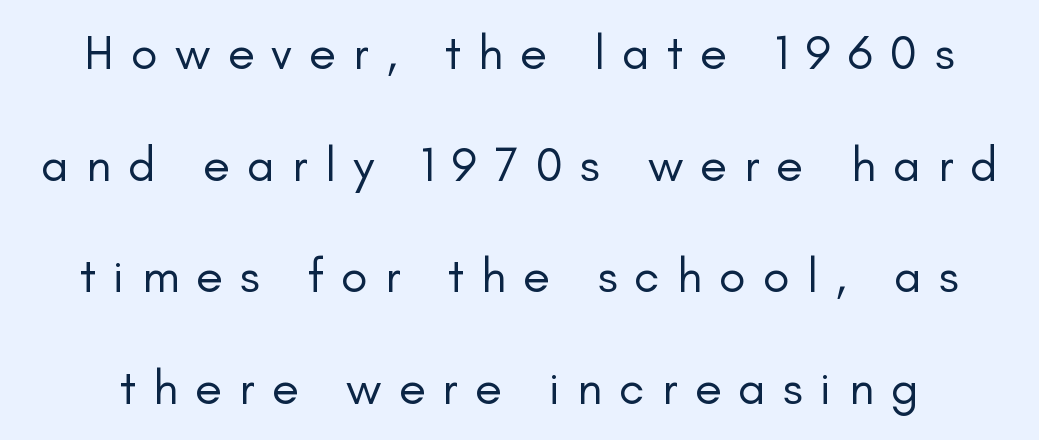
The image shows 49 px regular-weight sans-serif type, upright; set loose line spacing (2.28x), unusually wide letter spacing (+0.35 em), not underlined; low stroke contrast and a small x-height.
